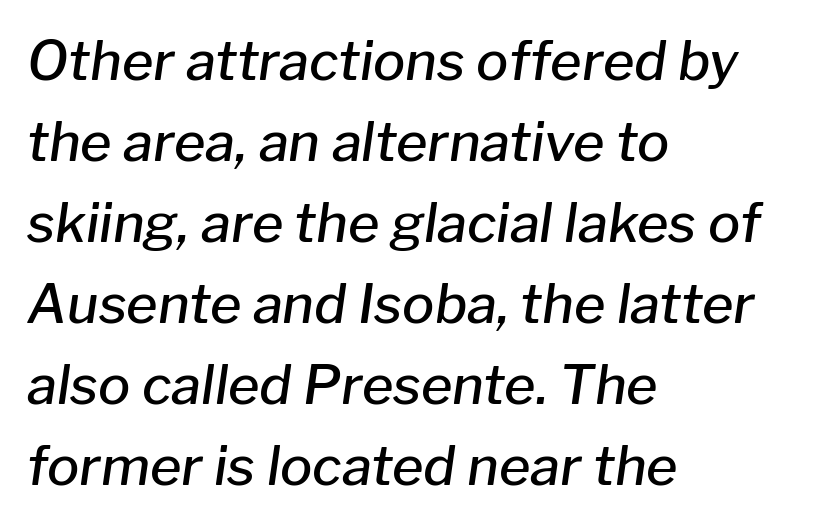
Q: Is the text bold? A: Semi-bold.
Q: Is the text italic (slanted)? A: Yes, it leans right by about 8 degrees.
Q: Is the text underlined? A: No.
Q: How is the paragraph aligned? A: Left-aligned.
Q: Is the spacing between letters normal or unusually wide? A: Normal.
Q: Is the spacing between lines tight, normal or loose? A: Normal.
Q: Width (condensed, normal, or wide)? A: Normal.
Q: Stroke contrast? A: Low.
Q: x-height? A: Medium.
Q: Monospaced? A: No.
